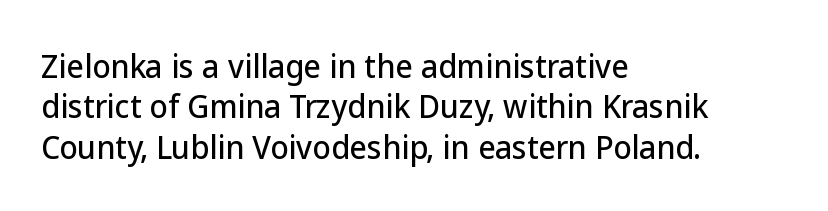
Is the letter spacing exaggerated? No — it looks like the ordinary default. The strip under each line holds only bare page. I'd call this a sans setting — the letters go barefoot. Does the leading feel generous? No, just average. The rag falls on the right side of this text block.
